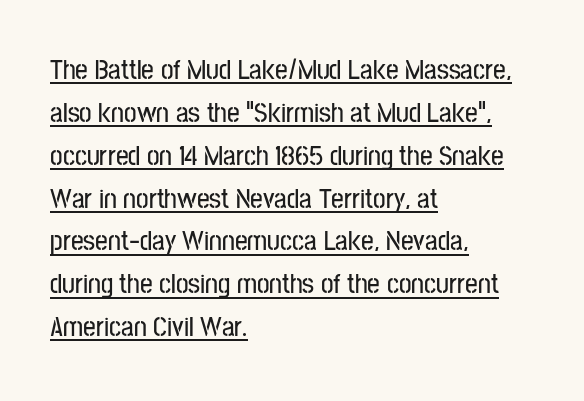
{"serif": "no", "italic": "no", "width": "condensed", "stroke_contrast": "low", "x_height": "medium", "monospaced": "no", "underline": "yes", "align": "left", "line_spacing": "normal", "line_spacing_ratio": 1.53, "letter_spacing": "normal", "letter_spacing_em": 0.0, "glyph_px": 28}
